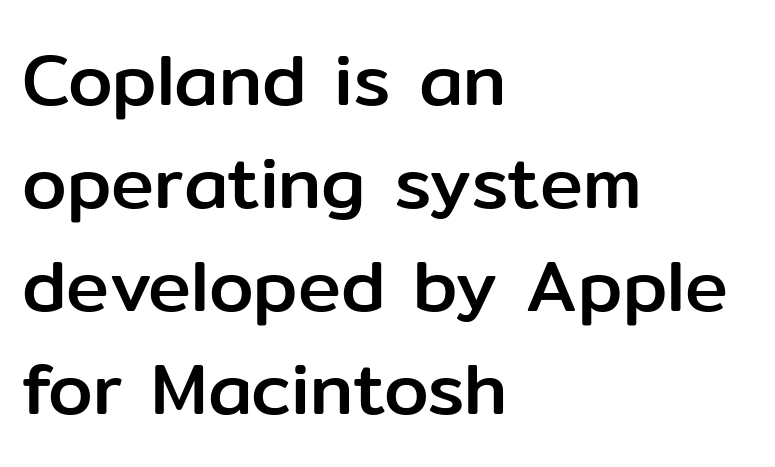
The image shows 72 px sans-serif type, upright; set left-aligned, normal line spacing (1.43x), normal letter spacing, not underlined; low stroke contrast and a medium x-height.
